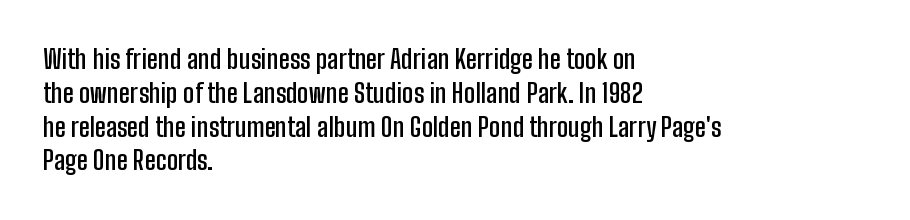
Look at the tracking — it's just the regular setting, nothing added. Line starts are locked; line ends wander. No word sits above an underline. The sample has been set in demibold, a notch under bold.
